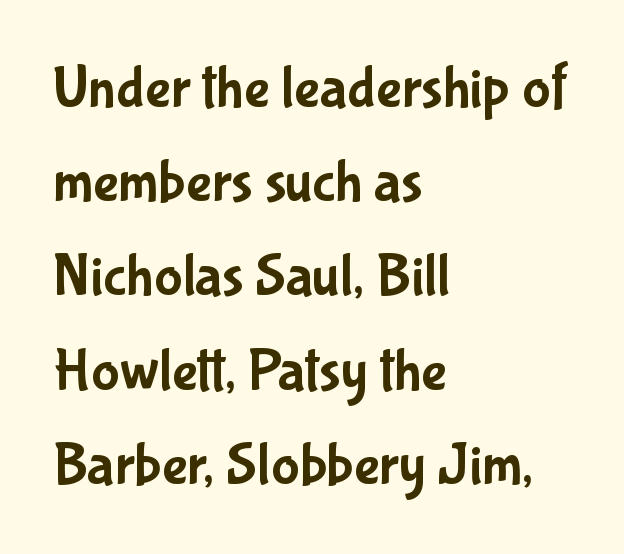
{"serif": "no", "italic": "no", "width": "condensed", "stroke_contrast": "low", "x_height": "medium", "monospaced": "no", "underline": "no", "align": "left", "line_spacing": "normal", "line_spacing_ratio": 1.57, "letter_spacing": "normal", "letter_spacing_em": 0.0, "glyph_px": 60}
